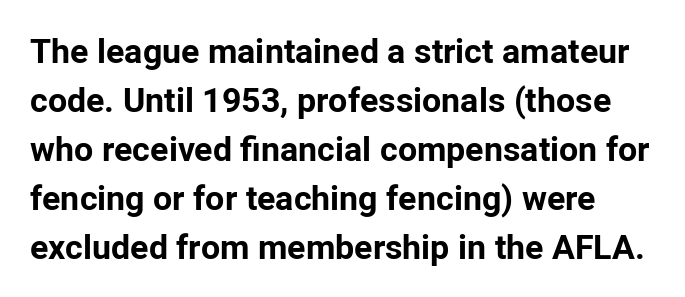
The strip under each line holds only bare page. Observe the absence of serifs on each vertical stroke in this sample. Quick note: interline space is typical. In terms of posture, this sample is upright. Weight check: bold — yes, fully. Caption: standard tracking, unaltered.
